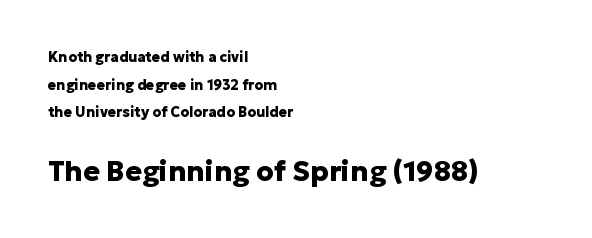
The image shows 28 px heavy sans-serif type, upright; set left-aligned, loose line spacing (1.97x), normal letter spacing, not underlined; the second (bottom) block is 2.0x larger; low stroke contrast and a medium x-height.
